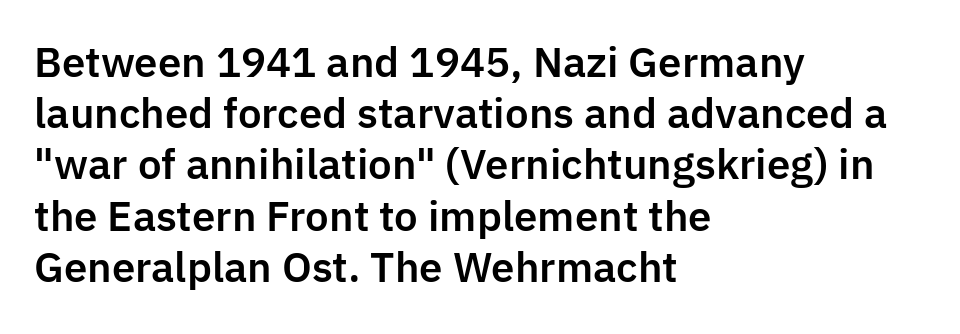
Q: Is the text italic (slanted)? A: No, it is upright.
Q: Is the typeface a serif or a sans-serif typeface? A: Sans-serif.
Q: Is the text underlined? A: No.
Q: How is the paragraph aligned? A: Left-aligned.
Q: Is the spacing between letters normal or unusually wide? A: Normal.
Q: Is the spacing between lines tight, normal or loose? A: Normal.
Q: Width (condensed, normal, or wide)? A: Normal.
Q: Stroke contrast? A: Low.
Q: x-height? A: Medium.
Q: Monospaced? A: No.
